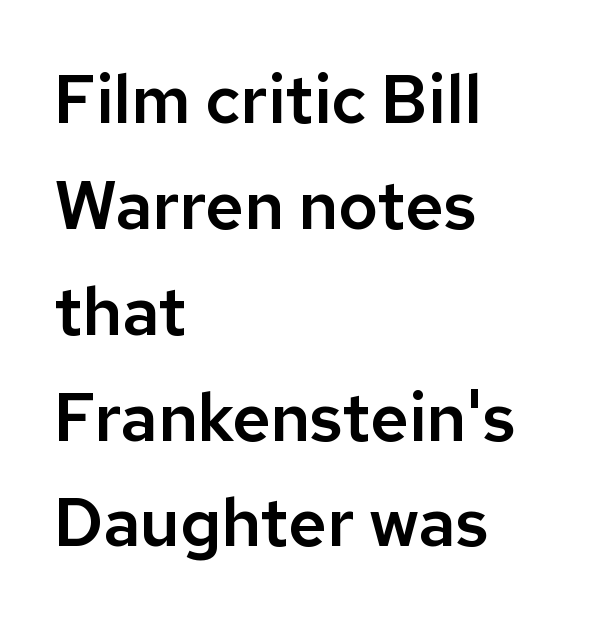
The designer left line spacing at the default. Typographically, this falls in the sans-serif category. Is the letter spacing exaggerated? No — it looks like the ordinary default. The rendering uses natural spacing where letterforms have individual widths. Does the lettering tilt? It doesn't — this is upright. The typesetter chose a ragged-right arrangement here.
